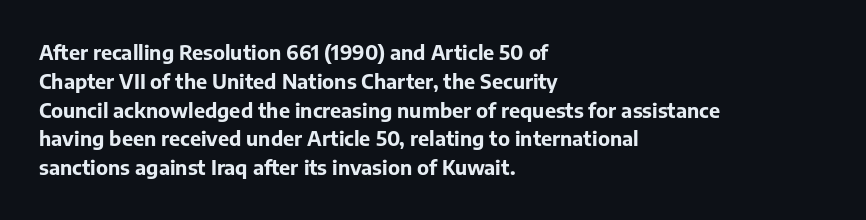
Line starts are locked; line ends wander. Bold? Absolutely — the strokes are thick and heavy. Nobody touched the tracking dial on this one. Bare-footed words on every line. These lines sit exactly where default settings would place them.
